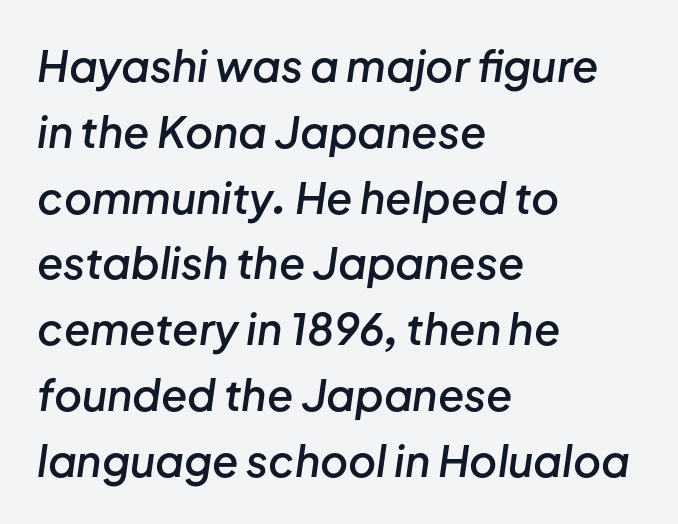
Q: Is the text bold? A: Semi-bold.
Q: Is the text italic (slanted)? A: Yes, it leans right by about 8 degrees.
Q: Is the text underlined? A: No.
Q: How is the paragraph aligned? A: Left-aligned.
Q: Is the spacing between letters normal or unusually wide? A: Normal.
Q: Is the spacing between lines tight, normal or loose? A: Normal.
Q: Width (condensed, normal, or wide)? A: Normal.
Q: Stroke contrast? A: Low.
Q: x-height? A: Medium.
Q: Monospaced? A: No.
